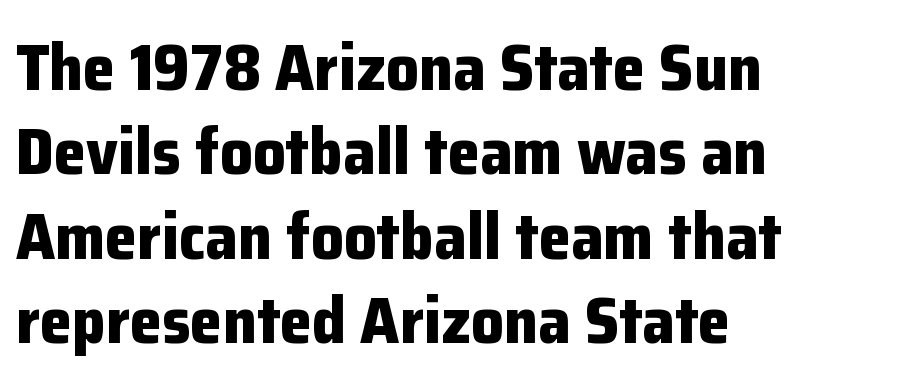
{"serif": "no", "italic": "no", "bold": "yes", "weight": "bold", "width": "normal", "stroke_contrast": "low", "x_height": "medium", "monospaced": "no", "underline": "no", "align": "left", "line_spacing": "normal", "line_spacing_ratio": 1.3, "letter_spacing": "normal", "letter_spacing_em": 0.0, "glyph_px": 65}
